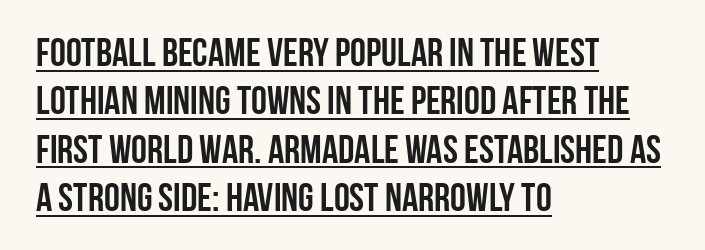
Q: Is the text bold? A: Yes.
Q: Is the text italic (slanted)? A: No, it is upright.
Q: Is the typeface a serif or a sans-serif typeface? A: Sans-serif.
Q: Is the text underlined? A: Yes.
Q: How is the paragraph aligned? A: Left-aligned.
Q: Is the spacing between letters normal or unusually wide? A: Normal.
Q: Width (condensed, normal, or wide)? A: Condensed.
Q: Stroke contrast? A: Low.
Q: x-height? A: Large.
Q: Monospaced? A: No.
